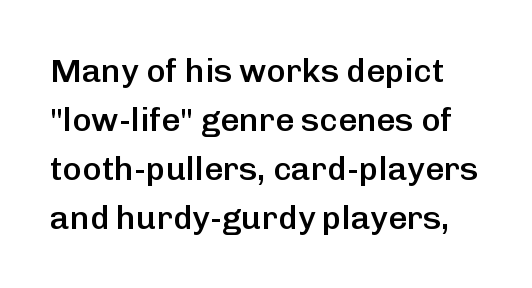
{"serif": "no", "italic": "no", "bold": "semi", "weight": "semibold", "width": "normal", "stroke_contrast": "low", "x_height": "medium", "monospaced": "no", "underline": "no", "line_spacing": "normal", "line_spacing_ratio": 1.48, "letter_spacing": "normal", "letter_spacing_em": 0.0, "glyph_px": 33}
